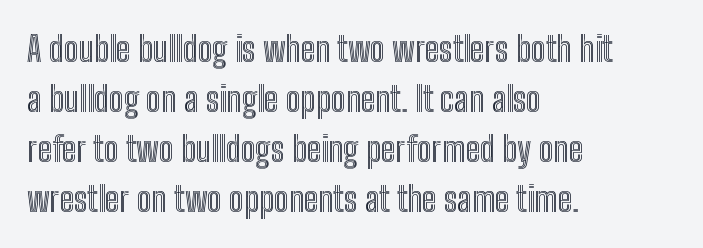
The image shows 35 px condensed type, upright; set left-aligned, normal line spacing (1.43x), normal letter spacing, not underlined; a medium x-height.
